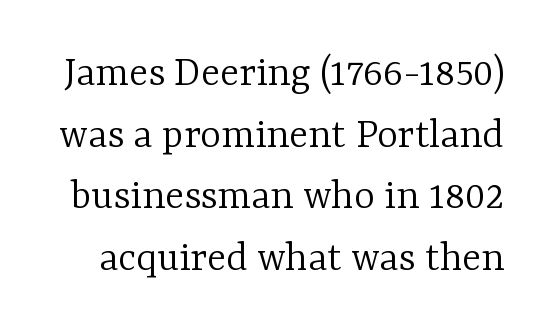
{"serif": "yes", "italic": "no", "bold": "no", "weight": "light", "width": "normal", "stroke_contrast": "low", "x_height": "medium", "monospaced": "no", "underline": "no", "line_spacing": "normal", "line_spacing_ratio": 1.4, "letter_spacing": "normal", "letter_spacing_em": 0.0, "glyph_px": 44}
